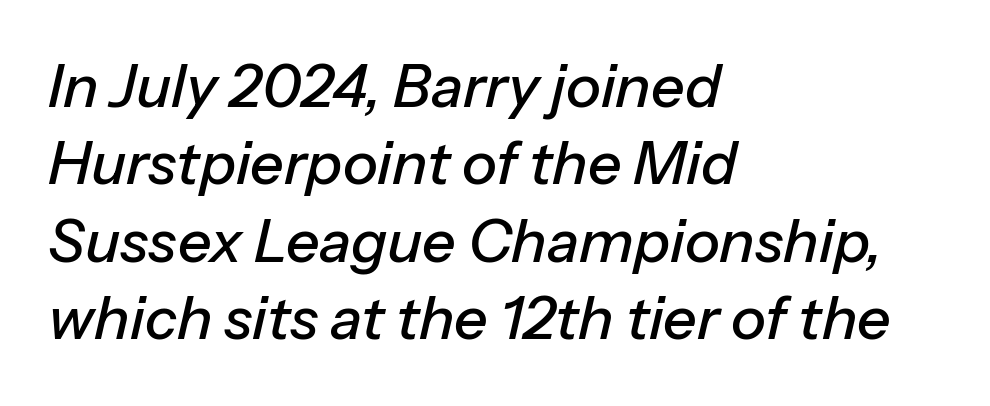
Q: Is the text italic (slanted)? A: Yes, it leans right by about 13 degrees.
Q: Is the text underlined? A: No.
Q: How is the paragraph aligned? A: Left-aligned.
Q: Is the spacing between letters normal or unusually wide? A: Normal.
Q: Is the spacing between lines tight, normal or loose? A: Normal.
Q: Width (condensed, normal, or wide)? A: Normal.
Q: Stroke contrast? A: Low.
Q: x-height? A: Medium.
Q: Monospaced? A: No.
